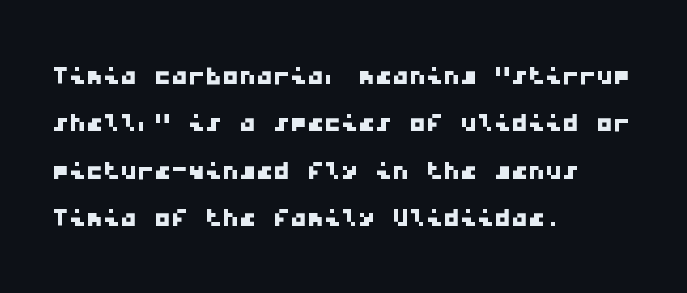
The image shows 34 px wide sans-serif type, monospaced; set left-aligned, normal line spacing (1.39x), normal letter spacing, not underlined; low stroke contrast and a medium x-height.
